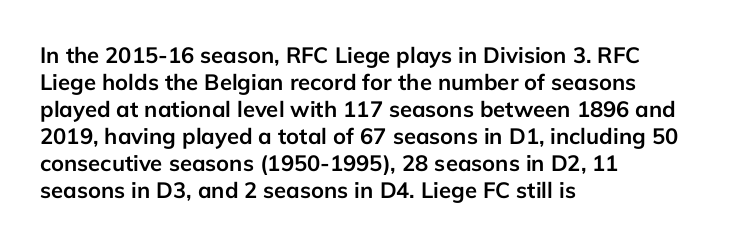
Q: Is the text bold? A: Yes.
Q: Is the text italic (slanted)? A: No, it is upright.
Q: Is the text underlined? A: No.
Q: How is the paragraph aligned? A: Left-aligned.
Q: Is the spacing between letters normal or unusually wide? A: Normal.
